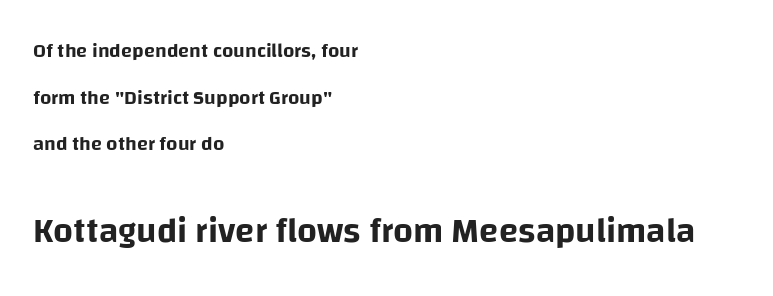
Q: Is the text italic (slanted)? A: No, it is upright.
Q: Is the typeface a serif or a sans-serif typeface? A: Sans-serif.
Q: Is the text underlined? A: No.
Q: How is the paragraph aligned? A: Left-aligned.
Q: Is the spacing between letters normal or unusually wide? A: Normal.
Q: Is the spacing between lines tight, normal or loose? A: Loose.
Q: Which block of text is set in a larger size, the first (top) or the second (bottom)? A: The second (bottom) one.
Q: Width (condensed, normal, or wide)? A: Normal.
Q: Stroke contrast? A: Low.
Q: x-height? A: Large.
Q: Monospaced? A: No.
